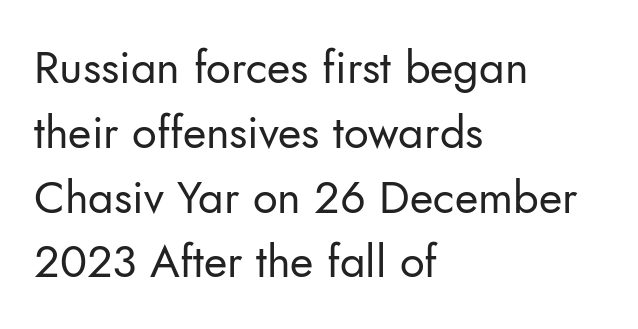
{"serif": "no", "italic": "no", "bold": "no", "weight": "regular", "width": "normal", "stroke_contrast": "low", "x_height": "small", "monospaced": "no", "underline": "no", "align": "left", "line_spacing": "normal", "line_spacing_ratio": 1.44, "letter_spacing": "normal", "letter_spacing_em": 0.0, "glyph_px": 45}
